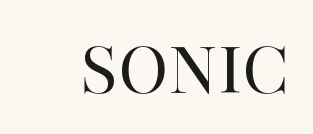
Q: Is the text bold? A: No.
Q: Is the text italic (slanted)? A: No, it is upright.
Q: Is the typeface a serif or a sans-serif typeface? A: Serif.
Q: Is the text underlined? A: No.
Q: Is the spacing between letters normal or unusually wide? A: Normal.
Q: Width (condensed, normal, or wide)? A: Normal.
Q: Stroke contrast? A: High.
Q: x-height? A: Medium.
Q: Monospaced? A: No.
